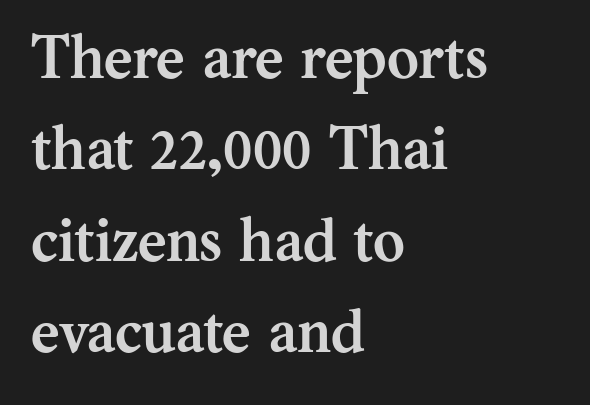
Q: Is the text bold? A: Yes.
Q: Is the text italic (slanted)? A: No, it is upright.
Q: Is the typeface a serif or a sans-serif typeface? A: Serif.
Q: Is the text underlined? A: No.
Q: How is the paragraph aligned? A: Left-aligned.
Q: Is the spacing between letters normal or unusually wide? A: Normal.
Q: Is the spacing between lines tight, normal or loose? A: Normal.
Q: Width (condensed, normal, or wide)? A: Normal.
Q: Stroke contrast? A: Medium.
Q: x-height? A: Medium.
Q: Monospaced? A: No.
